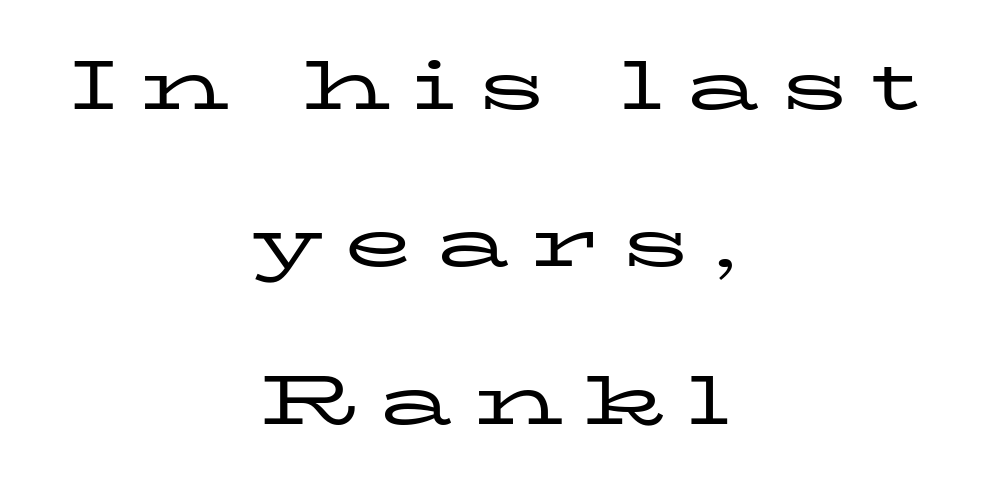
The image shows 70 px regular-weight, wide serif type, upright; set centered, loose line spacing (2.25x), unusually wide letter spacing (+0.32 em), not underlined; low stroke contrast and a medium x-height.
